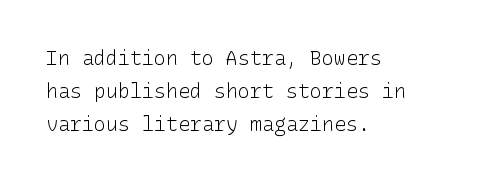
The image shows 20 px text type, upright; set left-aligned, normal line spacing (1.66x), normal letter spacing, not underlined.
